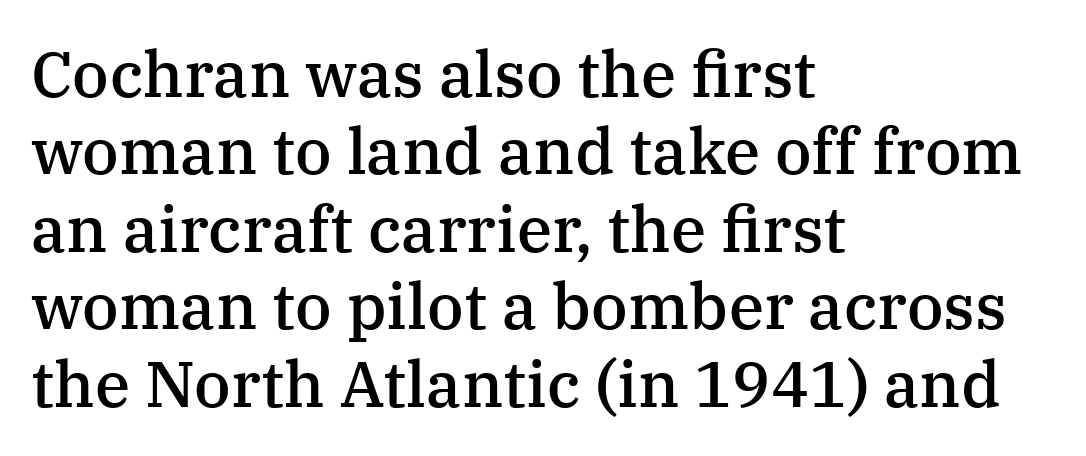
Q: Is the text bold? A: Semi-bold.
Q: Is the text italic (slanted)? A: No, it is upright.
Q: Is the typeface a serif or a sans-serif typeface? A: Serif.
Q: Is the text underlined? A: No.
Q: How is the paragraph aligned? A: Left-aligned.
Q: Is the spacing between letters normal or unusually wide? A: Normal.
Q: Width (condensed, normal, or wide)? A: Normal.
Q: Stroke contrast? A: Medium.
Q: x-height? A: Medium.
Q: Monospaced? A: No.
